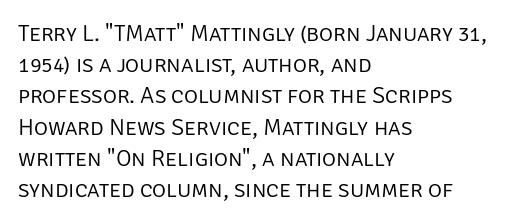
{"italic": "no", "bold": "no", "underline": "no", "align": "left", "line_spacing": "normal", "line_spacing_ratio": 1.3, "letter_spacing": "normal", "letter_spacing_em": 0.0, "glyph_px": 24}
